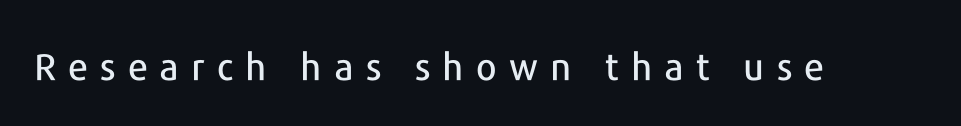
{"serif": "no", "italic": "no", "width": "normal", "stroke_contrast": "low", "x_height": "medium", "monospaced": "no", "underline": "no", "letter_spacing": "wide", "letter_spacing_em": 0.33, "glyph_px": 37}
